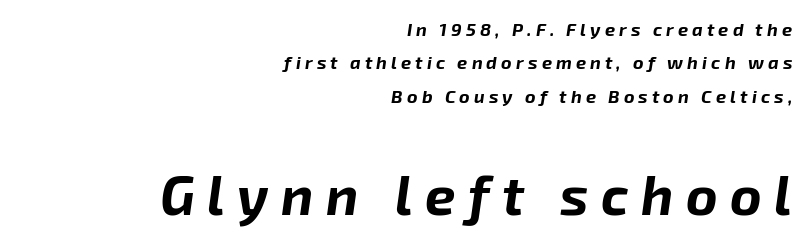
Q: Is the text bold? A: Yes.
Q: Is the text italic (slanted)? A: Yes, it leans right by about 8 degrees.
Q: Is the text underlined? A: No.
Q: How is the paragraph aligned? A: Right-aligned.
Q: Is the spacing between letters normal or unusually wide? A: Unusually wide.
Q: Which block of text is set in a larger size, the first (top) or the second (bottom)? A: The second (bottom) one.
Q: Width (condensed, normal, or wide)? A: Normal.
Q: Stroke contrast? A: Low.
Q: x-height? A: Medium.
Q: Monospaced? A: No.
